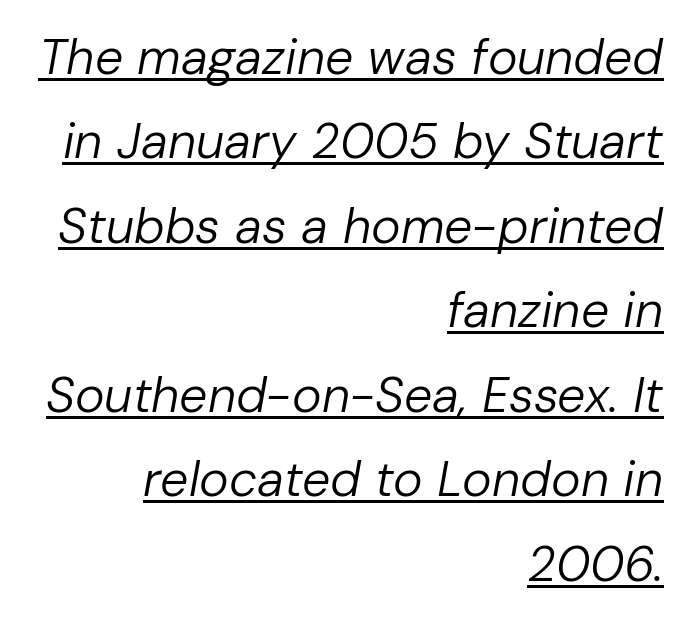
Q: Is the text bold? A: No.
Q: Is the text italic (slanted)? A: Yes, it leans right by about 10 degrees.
Q: Is the text underlined? A: Yes.
Q: How is the paragraph aligned? A: Right-aligned.
Q: Is the spacing between letters normal or unusually wide? A: Normal.
Q: Is the spacing between lines tight, normal or loose? A: Normal.
Q: Width (condensed, normal, or wide)? A: Normal.
Q: Stroke contrast? A: Low.
Q: x-height? A: Medium.
Q: Monospaced? A: No.
